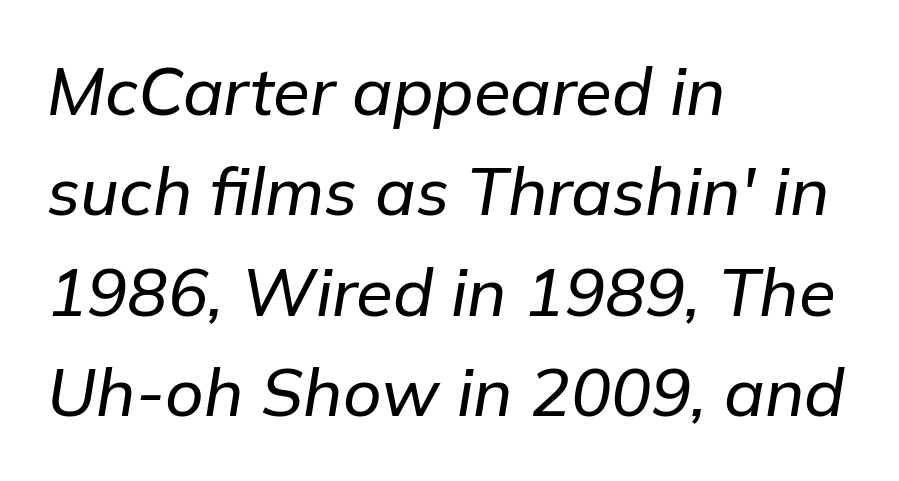
{"italic": "yes", "lean": "right", "slant_degrees": 9, "width": "normal", "stroke_contrast": "low", "x_height": "medium", "monospaced": "no", "underline": "no", "align": "left", "line_spacing": "normal", "line_spacing_ratio": 1.5, "letter_spacing": "normal", "letter_spacing_em": 0.0, "glyph_px": 67}
